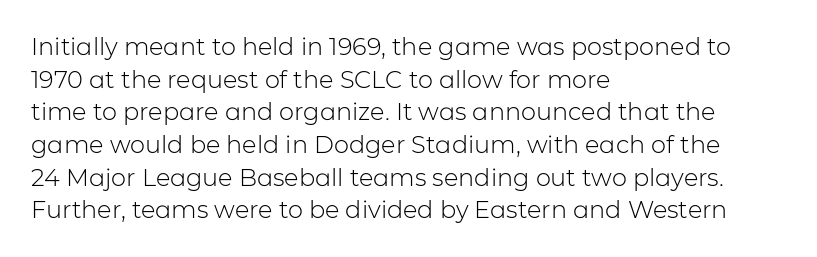
The image shows 24 px text type, upright; set left-aligned, normal line spacing (1.36x), normal letter spacing, not underlined.
